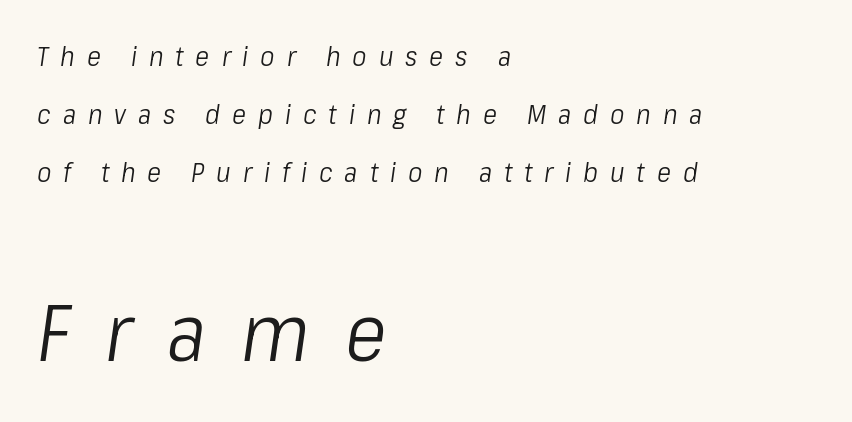
{"italic": "yes", "lean": "right", "slant_degrees": 8, "bold": "no", "weight": "light", "width": "condensed", "stroke_contrast": "low", "x_height": "medium", "monospaced": "no", "underline": "no", "align": "left", "line_spacing": "loose", "line_spacing_ratio": 2.15, "letter_spacing": "wide", "letter_spacing_em": 0.44, "larger_block": "second", "size_ratio": 2.96, "glyph_px": 80}
